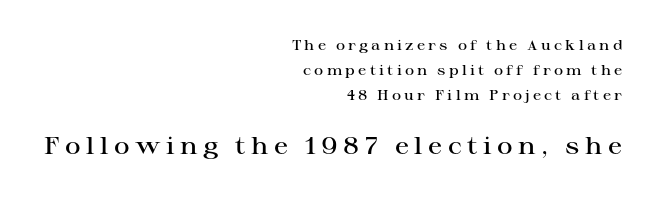
Tracking here is generous; glyphs stand well apart from one another. The passage shown is not underscored anywhere. Typesetter's note: demi weight, one step under bold. Reading down the block, your eye finds every line finishing at a fixed right position.
